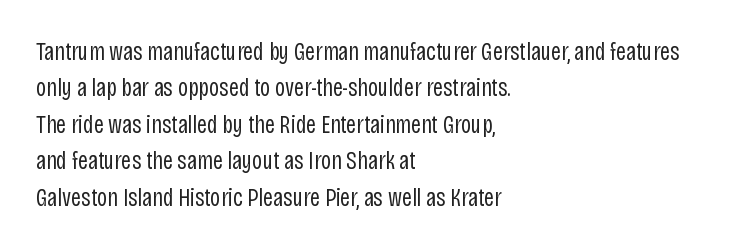
{"italic": "no", "bold": "no", "underline": "no", "align": "left", "line_spacing": "normal", "line_spacing_ratio": 1.46, "letter_spacing": "normal", "letter_spacing_em": 0.0, "glyph_px": 25}
